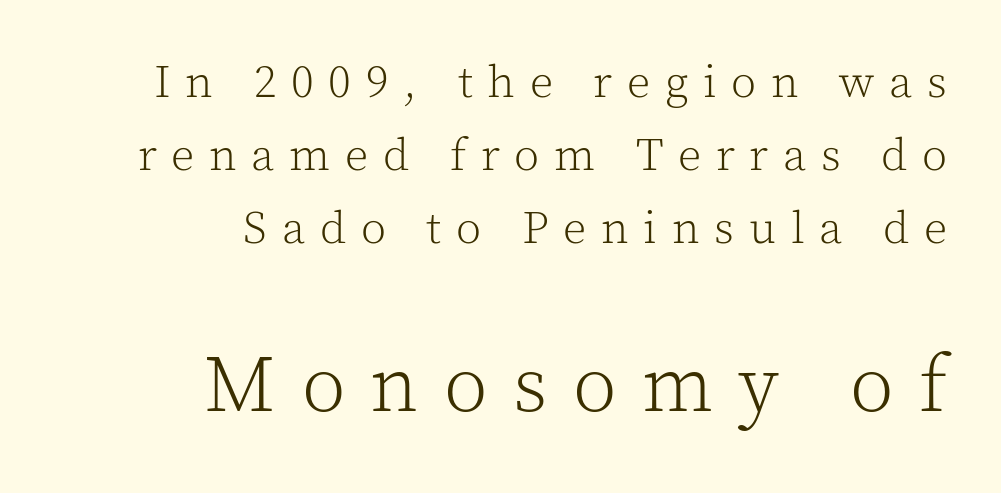
The image shows 80 px light serif type, upright; set right-aligned, normal line spacing (1.59x), unusually wide letter spacing (+0.32 em), not underlined; the second (bottom) block is 1.74x larger; a medium x-height.
